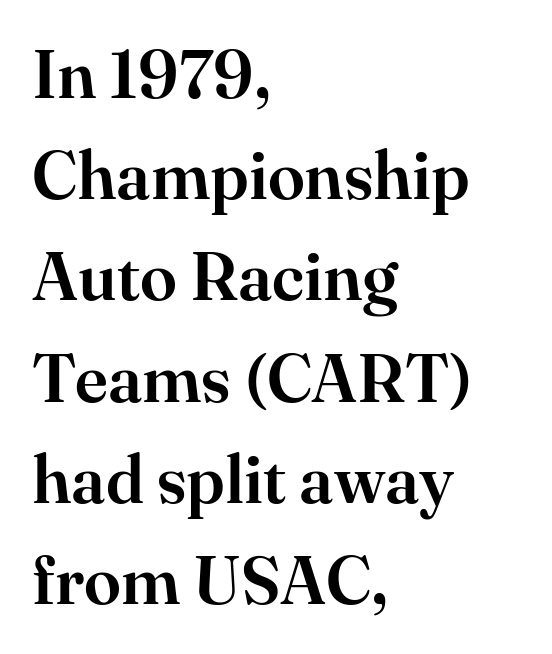
{"serif": "yes", "italic": "no", "width": "normal", "stroke_contrast": "high", "x_height": "small", "monospaced": "no", "underline": "no", "align": "left", "line_spacing": "normal", "line_spacing_ratio": 1.51, "letter_spacing": "normal", "letter_spacing_em": 0.0, "glyph_px": 67}
